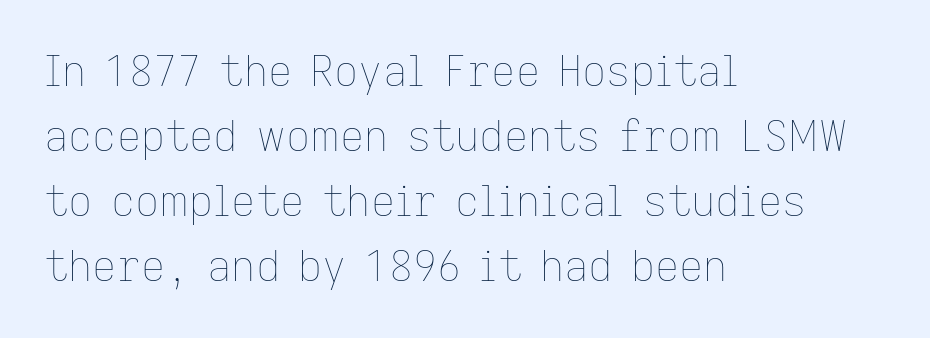
Note the varied advance widths — an 'i' is clearly narrower than an 'm'. The typesetting does not lean heavy: it is not bold. Horizontally, the lines are justified to the leading edge only. A roman cut, with each character standing at attention. Spacing between characters is what you'd get straight out of the box. Rule under the text: the space is simply empty.
